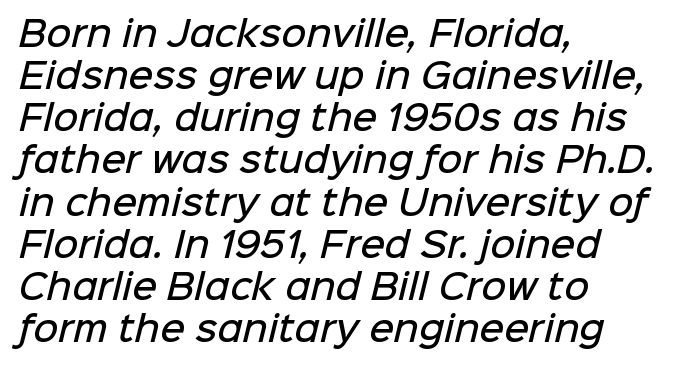
Q: Is the text bold? A: Semi-bold.
Q: Is the typeface a serif or a sans-serif typeface? A: Sans-serif.
Q: Is the text underlined? A: No.
Q: How is the paragraph aligned? A: Left-aligned.
Q: Is the spacing between letters normal or unusually wide? A: Normal.
Q: Width (condensed, normal, or wide)? A: Normal.
Q: Stroke contrast? A: Low.
Q: x-height? A: Medium.
Q: Monospaced? A: No.
